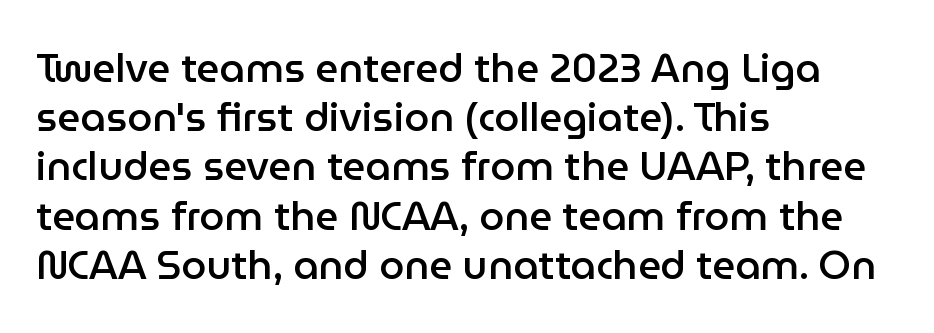
Q: Is the text bold? A: Semi-bold.
Q: Is the text italic (slanted)? A: No, it is upright.
Q: Is the typeface a serif or a sans-serif typeface? A: Sans-serif.
Q: Is the text underlined? A: No.
Q: How is the paragraph aligned? A: Left-aligned.
Q: Is the spacing between letters normal or unusually wide? A: Normal.
Q: Width (condensed, normal, or wide)? A: Normal.
Q: Stroke contrast? A: Low.
Q: x-height? A: Medium.
Q: Monospaced? A: No.
